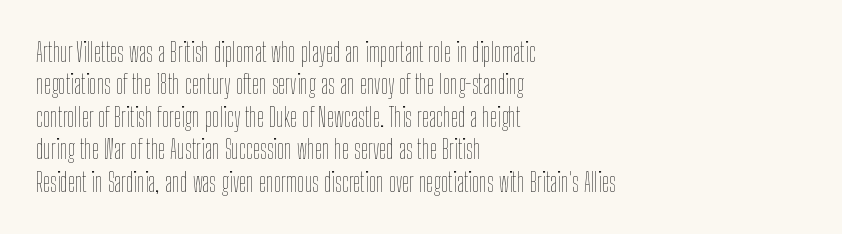
Line spacing here is normal. Nobody touched the tracking dial on this one. Quick note: underline off. Designer's note — italics off, roman on. The lines are quadded left.
